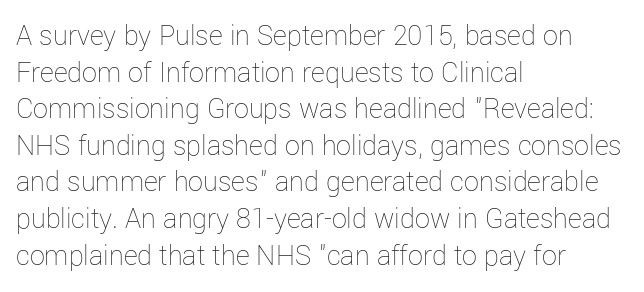
The image shows 30 px thin type, upright; set left-aligned, line spacing 1.22x, normal letter spacing, not underlined; low stroke contrast and a medium x-height.
